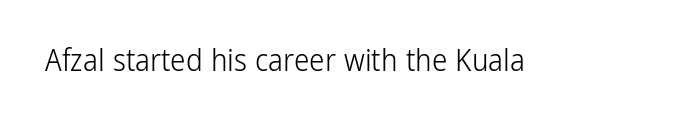
Here the designer chose a conventional face with non-uniform glyph widths. Serif or sans? Sans — the stroke terminals are bare. The lettering holds an erect, upright posture throughout. A quiet, ordinary-to-light weight characterises the typeface. The gaps between neighbouring characters are ordinary and unremarkable.
